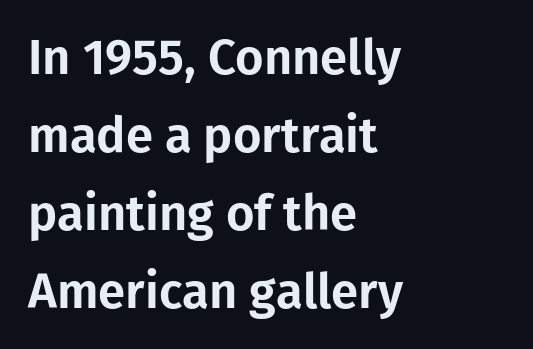
Q: Is the text italic (slanted)? A: No, it is upright.
Q: Is the typeface a serif or a sans-serif typeface? A: Sans-serif.
Q: Is the text underlined? A: No.
Q: How is the paragraph aligned? A: Left-aligned.
Q: Is the spacing between letters normal or unusually wide? A: Normal.
Q: Is the spacing between lines tight, normal or loose? A: Normal.
Q: Width (condensed, normal, or wide)? A: Normal.
Q: Stroke contrast? A: Low.
Q: x-height? A: Medium.
Q: Monospaced? A: No.
